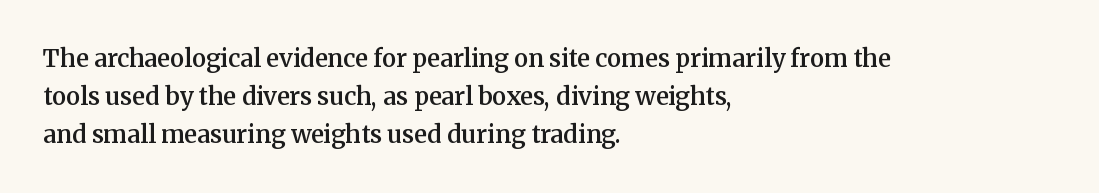
{"italic": "no", "bold": "semi", "underline": "no", "align": "left", "line_spacing": "normal", "line_spacing_ratio": 1.58, "letter_spacing": "normal", "letter_spacing_em": 0.0, "glyph_px": 24}
